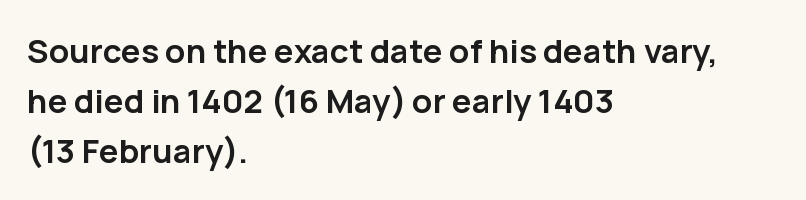
The image shows 33 px semibold sans-serif type, upright; set left-aligned, normal line spacing (1.51x), normal letter spacing, not underlined; low stroke contrast and a medium x-height.
